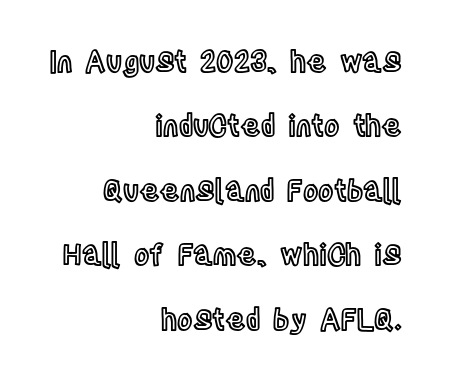
Q: Is the text italic (slanted)? A: No, it is upright.
Q: Is the text underlined? A: No.
Q: How is the paragraph aligned? A: Right-aligned.
Q: Is the spacing between letters normal or unusually wide? A: Normal.
Q: Is the spacing between lines tight, normal or loose? A: Loose.
Q: Width (condensed, normal, or wide)? A: Condensed.
Q: x-height? A: Large.
Q: Monospaced? A: No.
